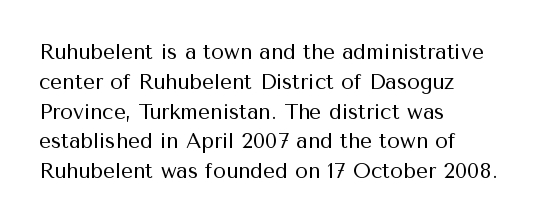
Q: Is the text bold? A: No.
Q: Is the text italic (slanted)? A: No, it is upright.
Q: Is the text underlined? A: No.
Q: How is the paragraph aligned? A: Left-aligned.
Q: Is the spacing between letters normal or unusually wide? A: Normal.
Q: Is the spacing between lines tight, normal or loose? A: Normal.
